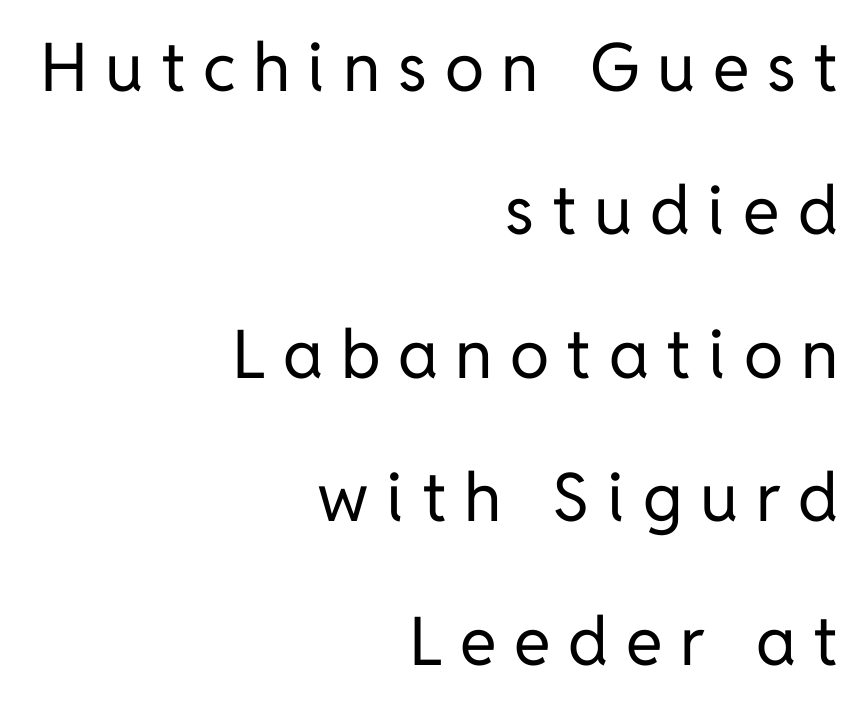
{"serif": "no", "italic": "no", "bold": "no", "weight": "regular", "width": "normal", "stroke_contrast": "low", "x_height": "medium", "monospaced": "no", "underline": "no", "align": "right", "line_spacing": "loose", "line_spacing_ratio": 2.14, "letter_spacing": "wide", "letter_spacing_em": 0.26, "glyph_px": 67}
